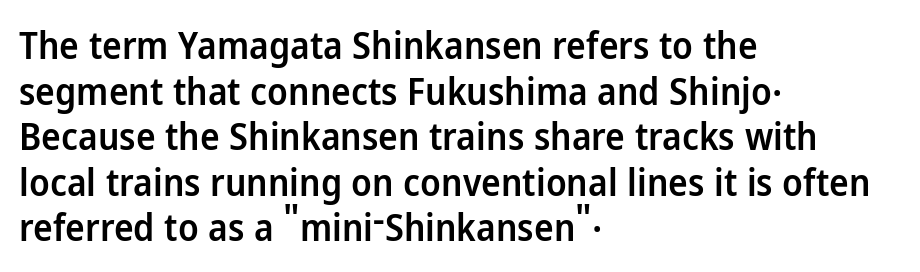
Q: Is the text bold? A: Semi-bold.
Q: Is the text italic (slanted)? A: No, it is upright.
Q: Is the typeface a serif or a sans-serif typeface? A: Sans-serif.
Q: Is the text underlined? A: No.
Q: How is the paragraph aligned? A: Left-aligned.
Q: Is the spacing between letters normal or unusually wide? A: Normal.
Q: Width (condensed, normal, or wide)? A: Normal.
Q: Stroke contrast? A: Low.
Q: x-height? A: Medium.
Q: Monospaced? A: No.
